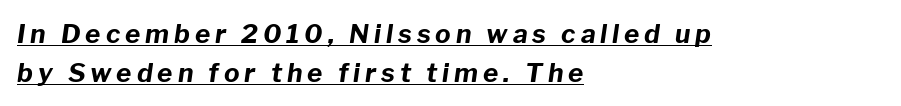
Q: Is the text bold? A: Yes.
Q: Is the text italic (slanted)? A: Yes, it leans right by about 8 degrees.
Q: Is the text underlined? A: Yes.
Q: How is the paragraph aligned? A: Left-aligned.
Q: Is the spacing between lines tight, normal or loose? A: Normal.
